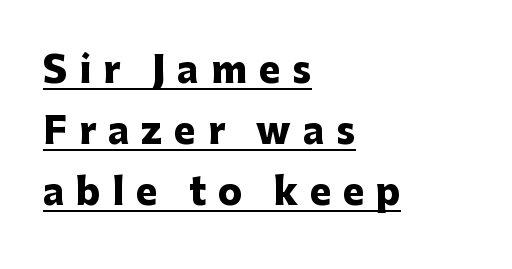
The image shows 36 px heavy sans-serif type, upright; set left-aligned, normal line spacing (1.7x), unusually wide letter spacing (+0.33 em), underlined; low stroke contrast and a medium x-height.
